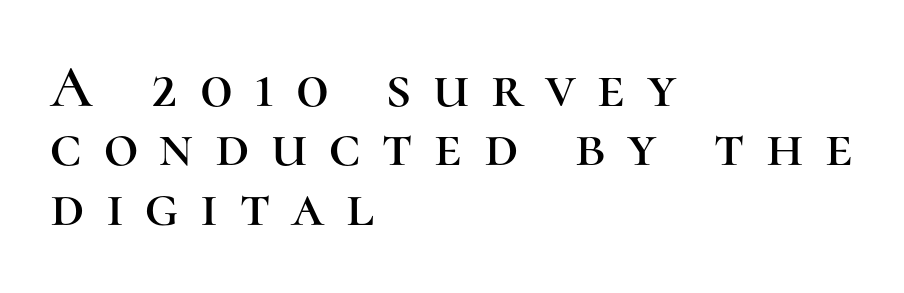
The image shows 60 px serif type, upright; set left-aligned, tight line spacing (0.99x), unusually wide letter spacing (+0.36 em), not underlined; high stroke contrast and a medium x-height.
